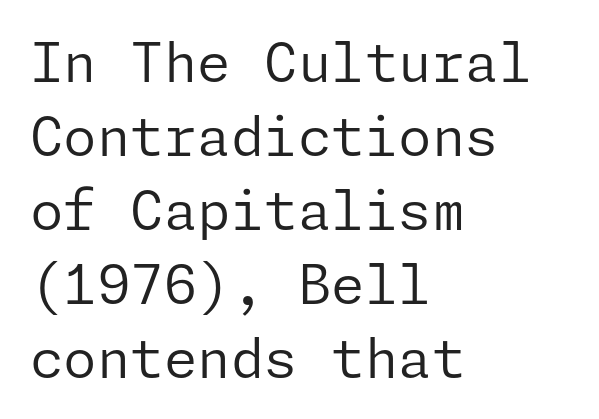
The font's upright variant was chosen for this text. Nothing heavy about these letters — not bold at all. Alignment: flush left. The block of text has a typical density, with ordinary space between rows. The letters carry no serifs — their stems end cleanly without finishing strokes.
